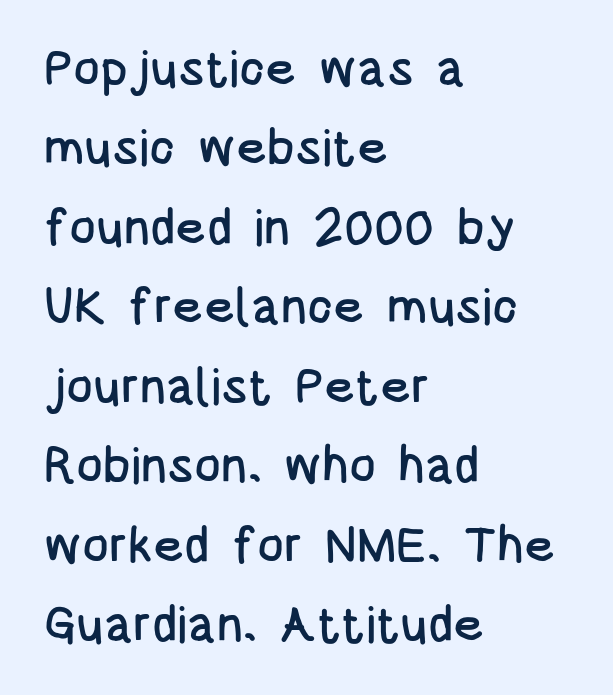
{"serif": "no", "italic": "no", "width": "condensed", "stroke_contrast": "low", "x_height": "large", "monospaced": "no", "underline": "no", "align": "left", "line_spacing": "normal", "line_spacing_ratio": 1.59, "letter_spacing": "normal", "letter_spacing_em": 0.0, "glyph_px": 50}
